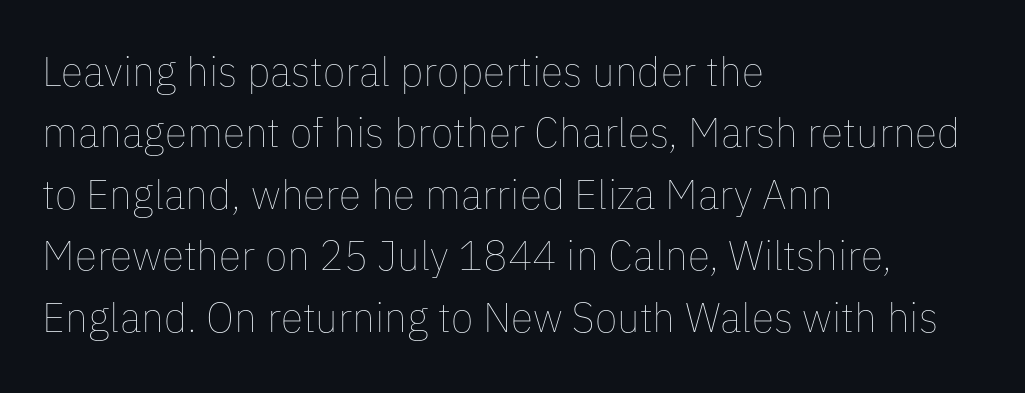
You could not count columns in this text — the font is proportionally spaced. Any mark beneath the type? The region is blank. A roman cut, with each character standing at attention. Students, note that the glyphs here touch the page at normal intervals. Vertical stems look standard width or narrower in stroke.
